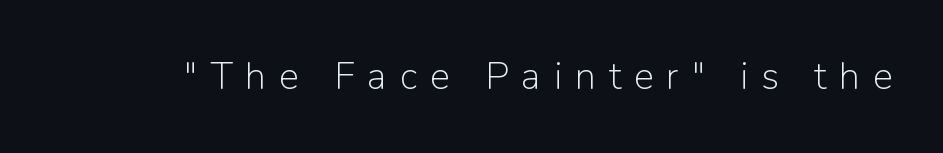
Q: Is the text bold? A: No.
Q: Is the text italic (slanted)? A: No, it is upright.
Q: Is the typeface a serif or a sans-serif typeface? A: Sans-serif.
Q: Is the text underlined? A: No.
Q: Is the spacing between letters normal or unusually wide? A: Unusually wide.
Q: Width (condensed, normal, or wide)? A: Normal.
Q: Stroke contrast? A: Low.
Q: x-height? A: Medium.
Q: Monospaced? A: No.
